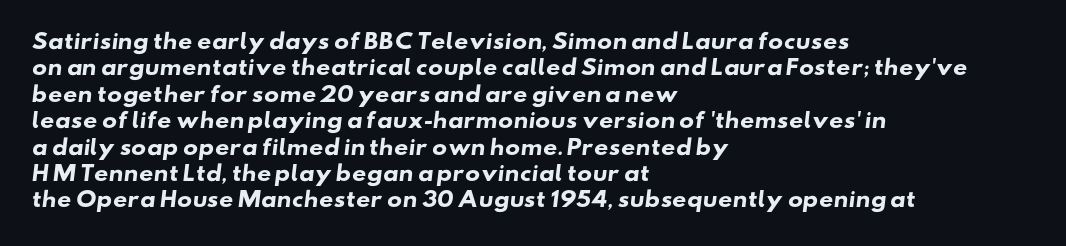
Honestly, there is no underline to notice here at all. Line spacing here is normal. The rendering anchors every line to the left-hand side. What stands out about the letter spacing? Nothing — it is the standard amount. As a designer I'd log this as weight 700, bold.
